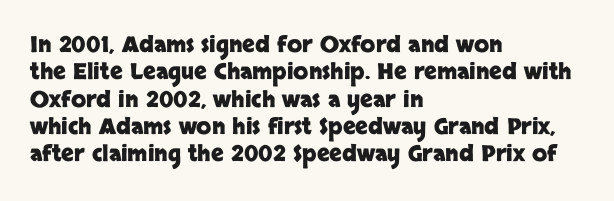
The image shows 22 px bold type, upright; set left-aligned, line spacing 1.24x, normal letter spacing, not underlined.
